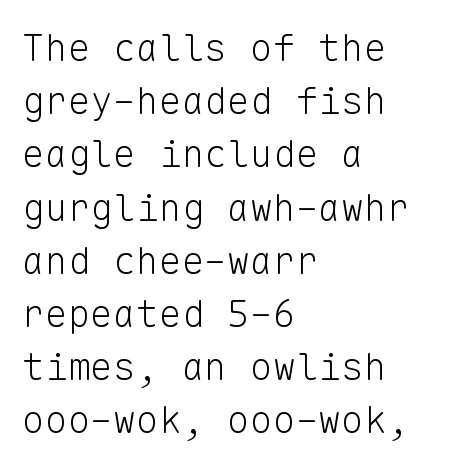
The passage shown is typeset with a sans-serif family. The axis of the letterforms is exactly vertical. Bare-footed words on every line. A classic flush-left, rag-right setting is used for this passage. This reads as an unemphasized weight, regular at the heaviest.
